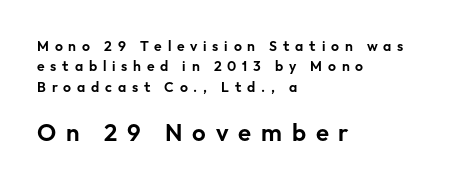
{"italic": "no", "underline": "no", "align": "left", "line_spacing": "normal", "line_spacing_ratio": 1.45, "letter_spacing": "wide", "letter_spacing_em": 0.41, "larger_block": "second", "size_ratio": 1.71, "glyph_px": 24}
